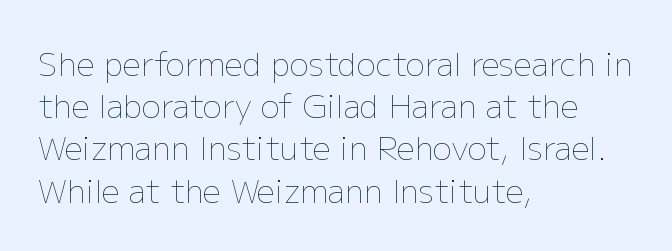
The image shows 32 px thin type, upright; set left-aligned, normal line spacing (1.32x), normal letter spacing, not underlined; low stroke contrast and a medium x-height.
